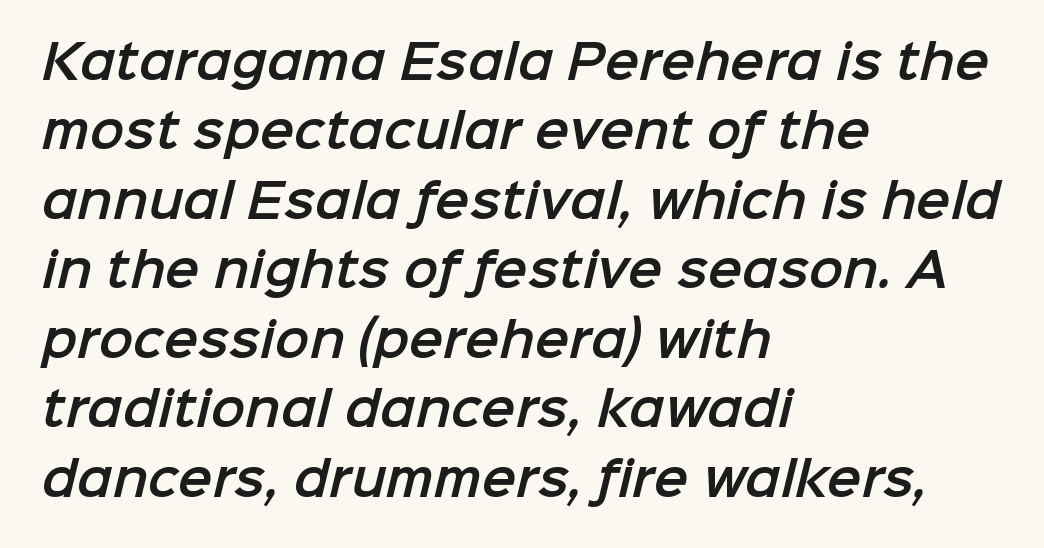
{"serif": "no", "width": "normal", "stroke_contrast": "low", "x_height": "medium", "monospaced": "no", "underline": "no", "align": "left", "line_spacing": "normal", "line_spacing_ratio": 1.51, "letter_spacing": "normal", "letter_spacing_em": 0.0, "glyph_px": 46}
